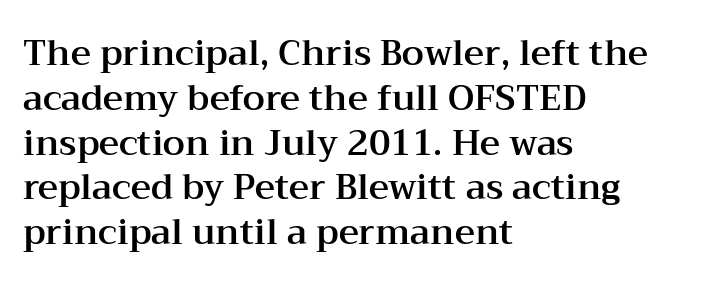
Q: Is the text italic (slanted)? A: No, it is upright.
Q: Is the typeface a serif or a sans-serif typeface? A: Serif.
Q: Is the text underlined? A: No.
Q: How is the paragraph aligned? A: Left-aligned.
Q: Is the spacing between letters normal or unusually wide? A: Normal.
Q: Is the spacing between lines tight, normal or loose? A: Normal.
Q: Width (condensed, normal, or wide)? A: Wide.
Q: Stroke contrast? A: Medium.
Q: x-height? A: Medium.
Q: Monospaced? A: No.
